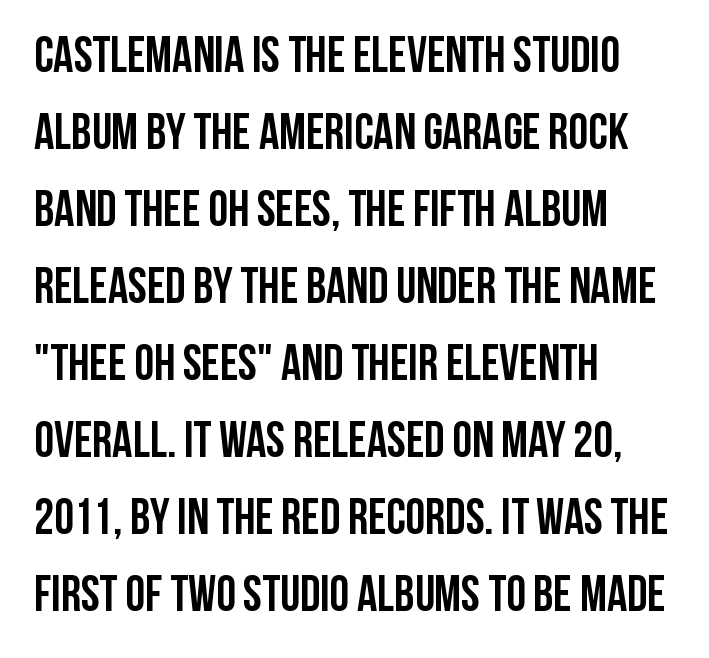
{"serif": "no", "italic": "no", "bold": "yes", "weight": "semibold", "width": "condensed", "stroke_contrast": "low", "x_height": "large", "monospaced": "no", "underline": "no", "align": "left", "line_spacing": "normal", "line_spacing_ratio": 1.54, "letter_spacing": "normal", "letter_spacing_em": 0.0, "glyph_px": 50}
